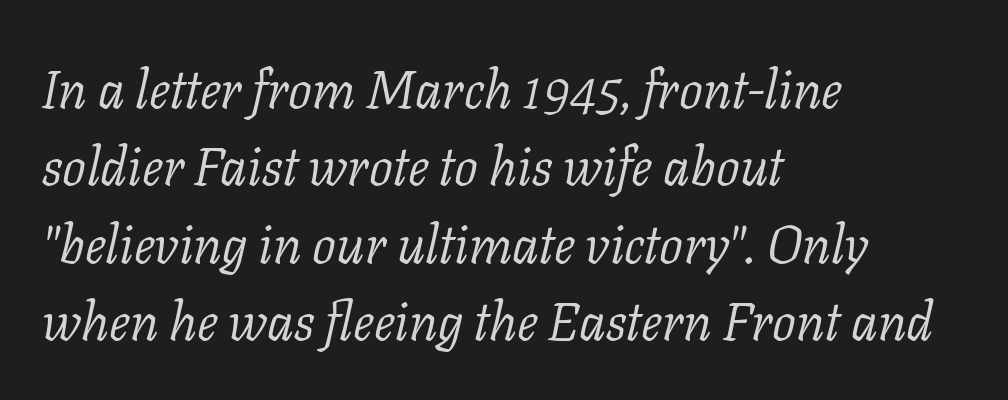
Q: Is the text bold? A: No.
Q: Is the text italic (slanted)? A: Yes, it leans right by about 11 degrees.
Q: Is the typeface a serif or a sans-serif typeface? A: Serif.
Q: Is the text underlined? A: No.
Q: How is the paragraph aligned? A: Left-aligned.
Q: Is the spacing between letters normal or unusually wide? A: Normal.
Q: Is the spacing between lines tight, normal or loose? A: Normal.
Q: Width (condensed, normal, or wide)? A: Normal.
Q: Stroke contrast? A: Low.
Q: x-height? A: Medium.
Q: Monospaced? A: No.
